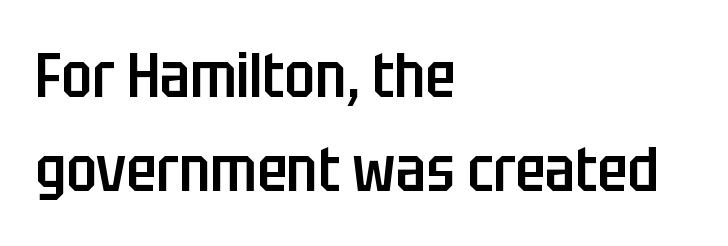
The image shows 62 px semibold, condensed sans-serif type, upright; set left-aligned, normal line spacing (1.52x), normal letter spacing, not underlined; low stroke contrast and a large x-height.
